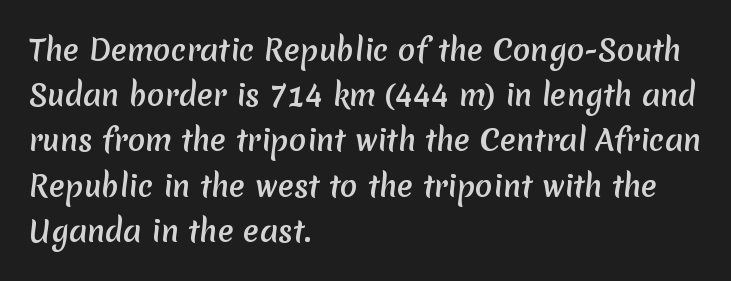
The image shows 29 px sans-serif type; set left-aligned, normal line spacing (1.56x), normal letter spacing, not underlined; medium stroke contrast and a medium x-height.
